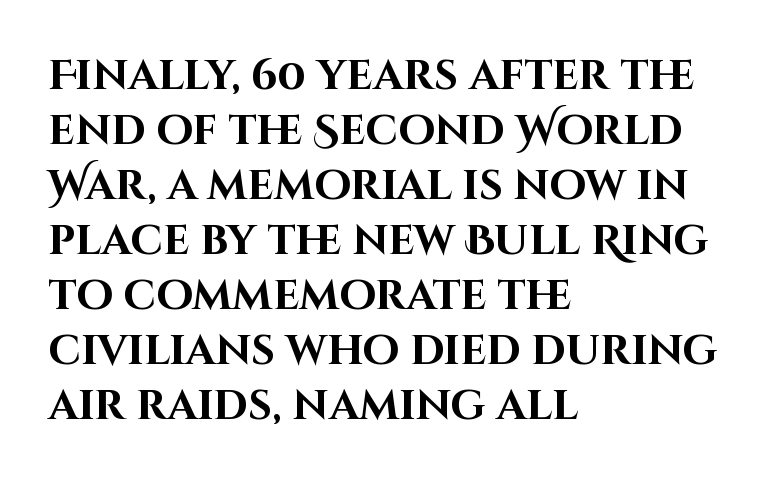
Line starts are locked; line ends wander. Posture: vertical. The passage shown is not underscored anywhere. Each letter keeps its own natural width here, so spacing adapts to shape. Heavy, bold letterforms.
